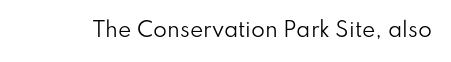
{"italic": "no", "bold": "no", "underline": "no", "letter_spacing": "normal", "letter_spacing_em": 0.0, "glyph_px": 20}
